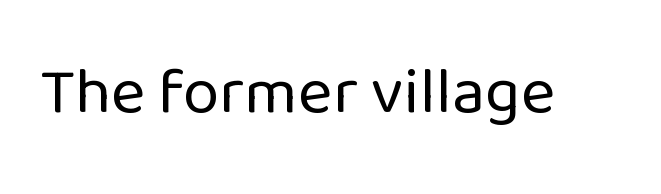
Stroke terminals: plain, sans-serif. Does the lettering tilt? It doesn't — this is upright. What stands out about the letter spacing? Nothing — it is the standard amount. The specimen omits any rule beneath the text block's lines.
